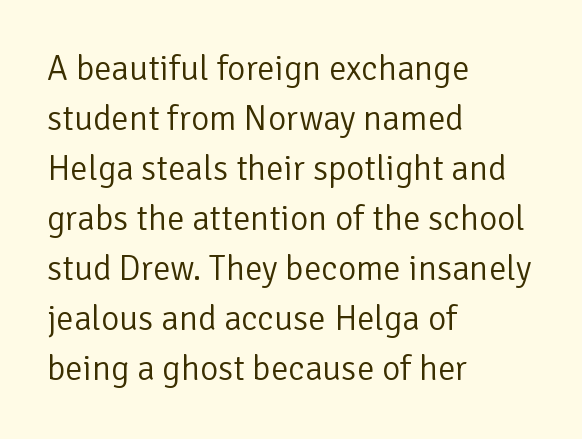
The image shows 35 px light sans-serif type, upright; set left-aligned, normal line spacing (1.43x), normal letter spacing, not underlined; low stroke contrast and a medium x-height.
